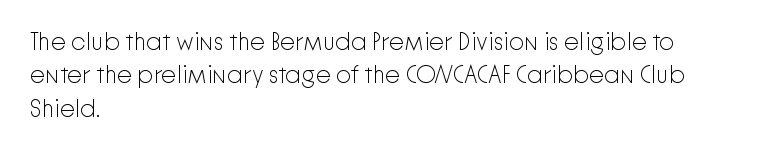
The image shows 24 px text type, upright; set left-aligned, normal line spacing (1.39x), normal letter spacing, not underlined.
